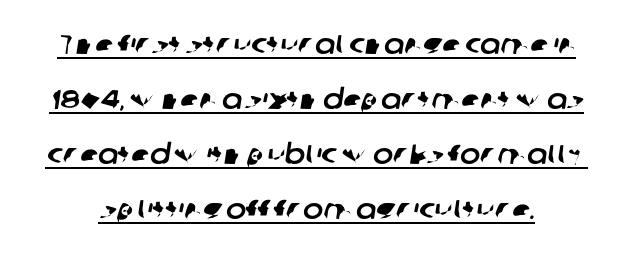
Vertical spacing — loose. Students, note that the glyphs here touch the page at normal intervals. This is underlined copy, the kind a proofreader might mark for attention.
